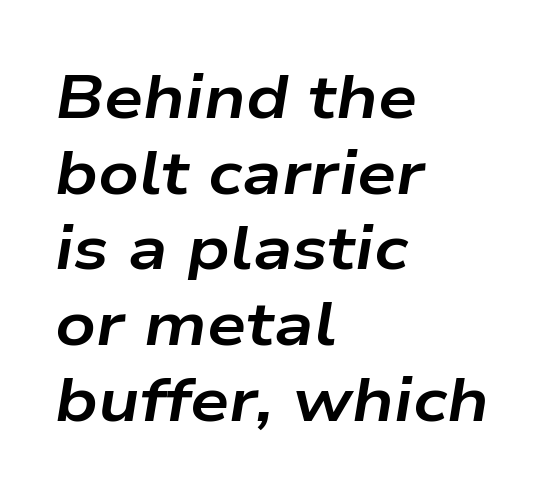
The image shows 62 px bold, wide type, italic (leaning right); set left-aligned, line spacing 1.22x, normal letter spacing, not underlined; low stroke contrast and a medium x-height.
